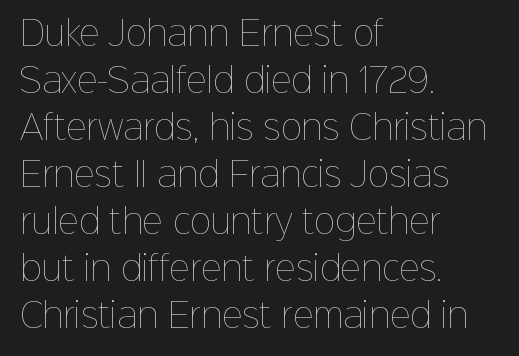
The vertical gap from one line to the next is medium. In CSS terms this would be text-align: left. Default kerning and tracking; the words read as compact shapes. In terms of posture, this sample is upright. Nothing heavy about these letters — not bold at all. The area under the type is left untouched.
